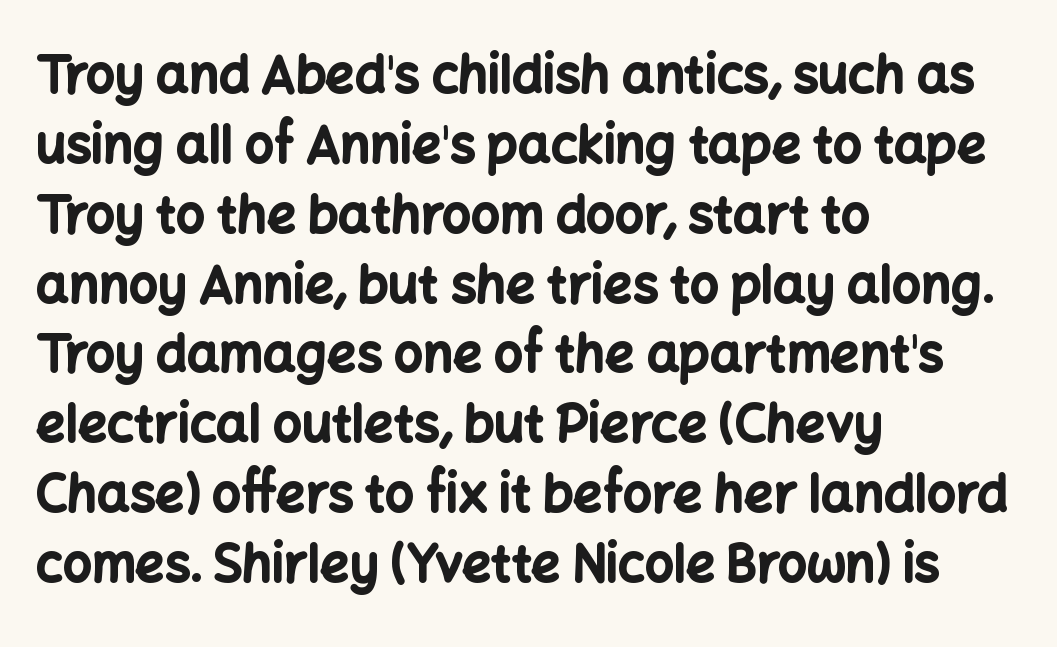
The image shows 51 px bold sans-serif type, upright; set left-aligned, normal line spacing (1.37x), normal letter spacing, not underlined; low stroke contrast and a medium x-height.
